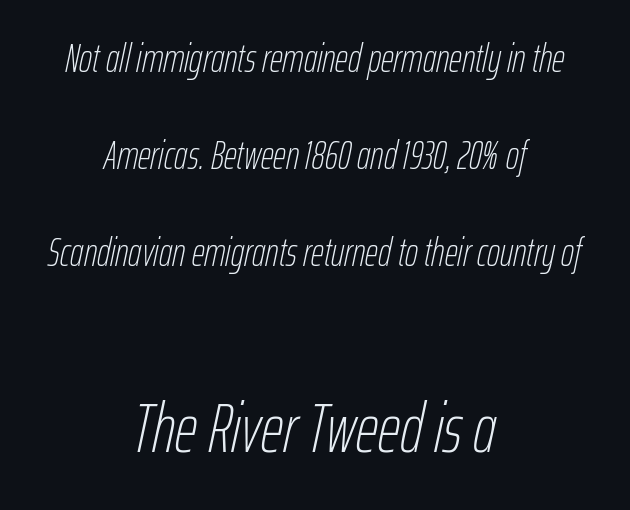
Q: Is the text bold? A: No.
Q: Is the text italic (slanted)? A: Yes, it leans right by about 12 degrees.
Q: Is the text underlined? A: No.
Q: How is the paragraph aligned? A: Centered.
Q: Is the spacing between letters normal or unusually wide? A: Normal.
Q: Is the spacing between lines tight, normal or loose? A: Loose.
Q: Which block of text is set in a larger size, the first (top) or the second (bottom)? A: The second (bottom) one.
Q: Width (condensed, normal, or wide)? A: Condensed.
Q: Stroke contrast? A: Low.
Q: x-height? A: Medium.
Q: Monospaced? A: No.
